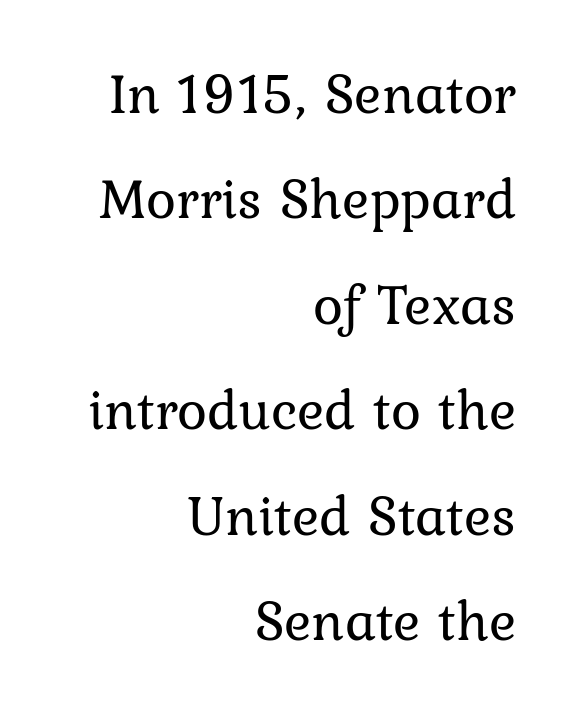
Q: Is the text bold? A: No.
Q: Is the text italic (slanted)? A: No, it is upright.
Q: Is the typeface a serif or a sans-serif typeface? A: Serif.
Q: Is the text underlined? A: No.
Q: How is the paragraph aligned? A: Right-aligned.
Q: Is the spacing between letters normal or unusually wide? A: Normal.
Q: Width (condensed, normal, or wide)? A: Normal.
Q: Stroke contrast? A: Low.
Q: x-height? A: Medium.
Q: Monospaced? A: No.
